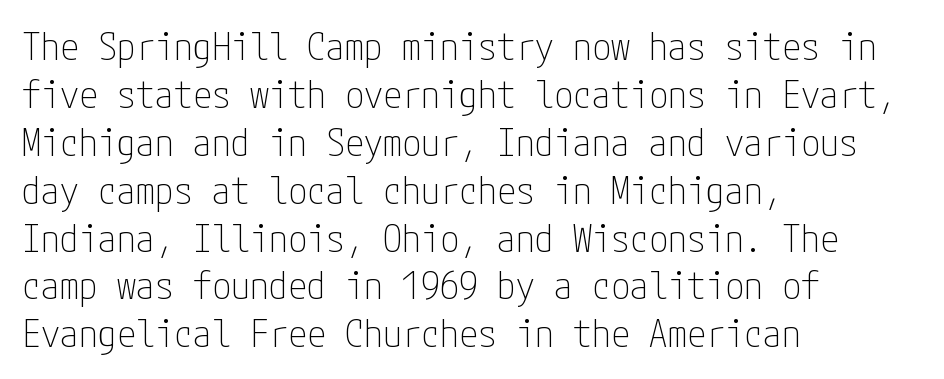
The image shows 38 px thin, condensed sans-serif type, upright; set left-aligned, normal line spacing (1.26x), normal letter spacing, not underlined; low stroke contrast and a medium x-height.
